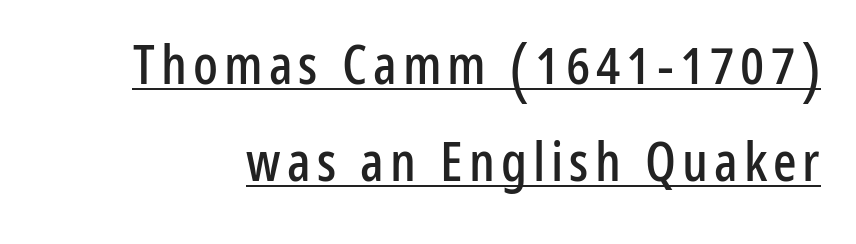
A typesetter would call this proportional, since set widths differ per character. A typographer would call this underscored text. The designer went with a sans here, leaving each stem footless. Characters remain perfectly vertical along every line.
